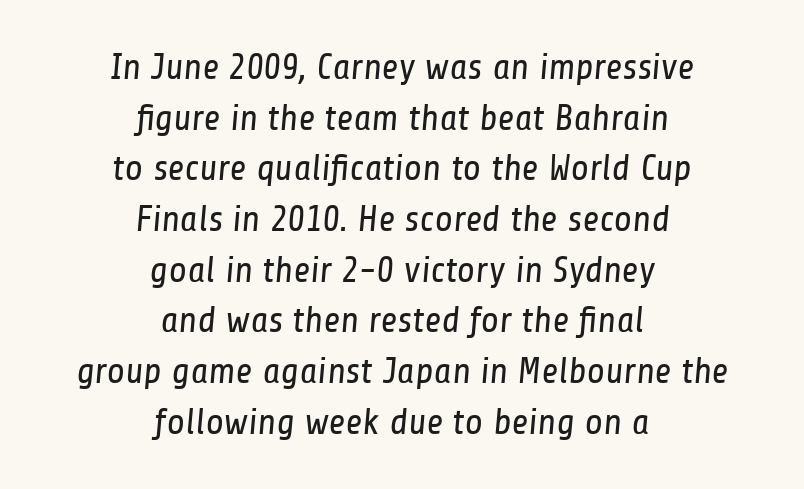
{"serif": "no", "bold": "no", "weight": "regular", "width": "condensed", "stroke_contrast": "low", "x_height": "medium", "monospaced": "no", "underline": "no", "align": "center", "line_spacing": "normal", "line_spacing_ratio": 1.37, "letter_spacing": "normal", "letter_spacing_em": 0.0, "glyph_px": 37}
